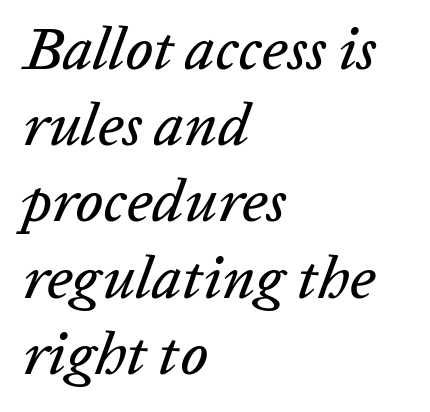
Q: Is the text italic (slanted)? A: Yes, it leans right by about 20 degrees.
Q: Is the text underlined? A: No.
Q: How is the paragraph aligned? A: Left-aligned.
Q: Is the spacing between letters normal or unusually wide? A: Normal.
Q: Is the spacing between lines tight, normal or loose? A: Normal.
Q: Width (condensed, normal, or wide)? A: Normal.
Q: Stroke contrast? A: Low.
Q: x-height? A: Medium.
Q: Monospaced? A: No.
